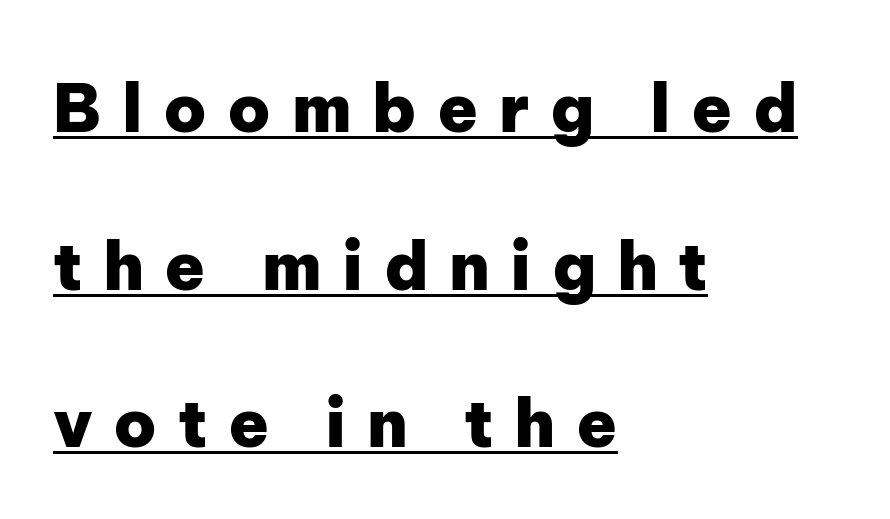
{"serif": "no", "italic": "no", "bold": "yes", "weight": "heavy", "width": "normal", "stroke_contrast": "low", "x_height": "medium", "monospaced": "no", "underline": "yes", "align": "left", "line_spacing": "loose", "line_spacing_ratio": 2.39, "letter_spacing": "wide", "letter_spacing_em": 0.31, "glyph_px": 66}
